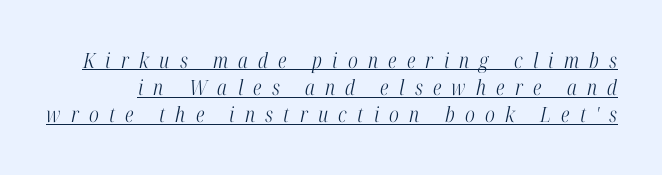
The image shows 21 px text type, italic (leaning right); set normal line spacing (1.29x), unusually wide letter spacing (+0.49 em), underlined.
